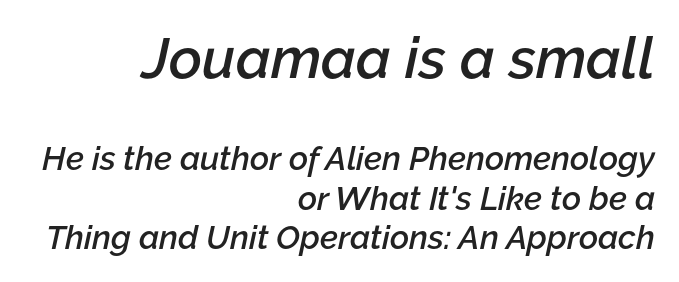
The image shows 57 px semibold type, italic (leaning right); set right-aligned, line spacing 1.2x, normal letter spacing, not underlined; the first (top) block is 1.73x larger; low stroke contrast and a medium x-height.
